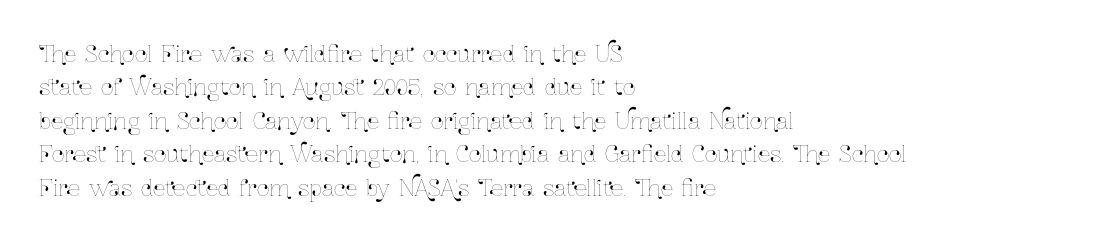
{"italic": "no", "underline": "no", "align": "left", "line_spacing": "normal", "line_spacing_ratio": 1.52, "letter_spacing": "normal", "letter_spacing_em": 0.0, "glyph_px": 22}
